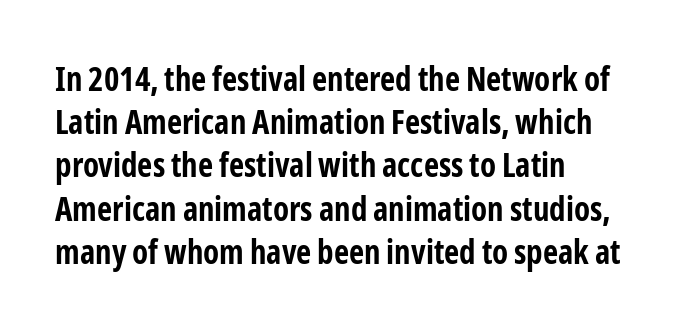
{"serif": "no", "italic": "no", "bold": "yes", "weight": "bold", "width": "condensed", "stroke_contrast": "low", "x_height": "medium", "monospaced": "no", "underline": "no", "align": "left", "line_spacing": "normal", "line_spacing_ratio": 1.31, "letter_spacing": "normal", "letter_spacing_em": 0.0, "glyph_px": 33}
